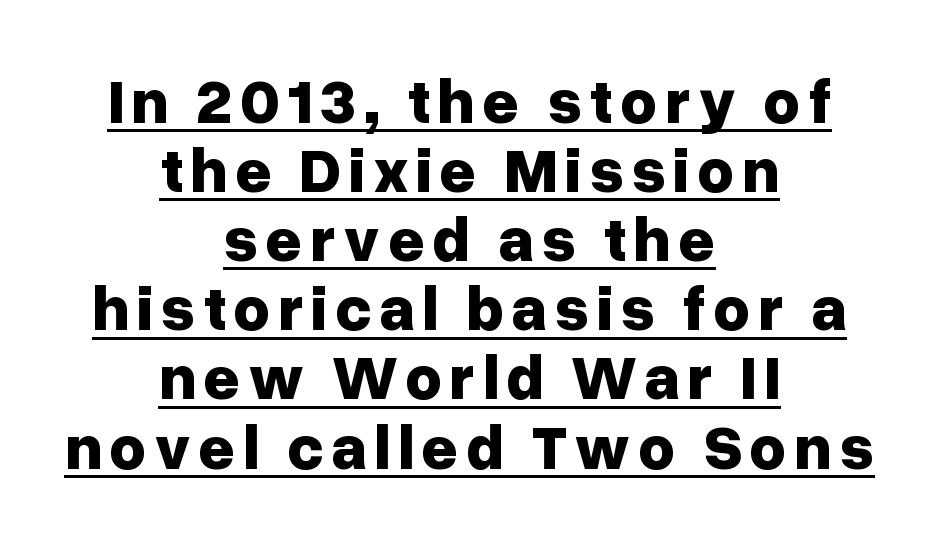
The image shows 64 px bold sans-serif type, upright; set centered, tight line spacing (1.08x), underlined; low stroke contrast and a medium x-height.
